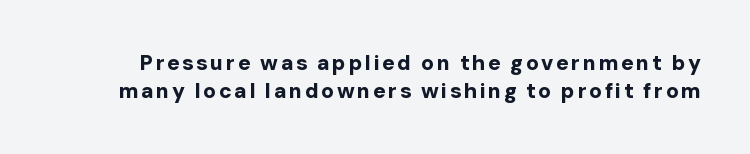
{"italic": "no", "bold": "yes", "underline": "no", "line_spacing": "normal", "line_spacing_ratio": 1.31, "glyph_px": 21}
